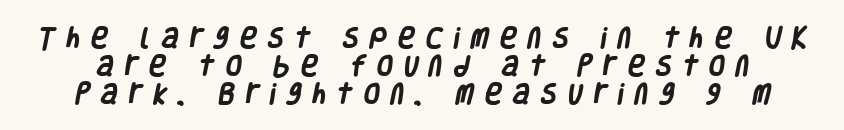
The tracking reads as deliberately expanded to a designer's eye. The string is rendered with underlining switched off. Strong, thick strokes mark this as bold type.
